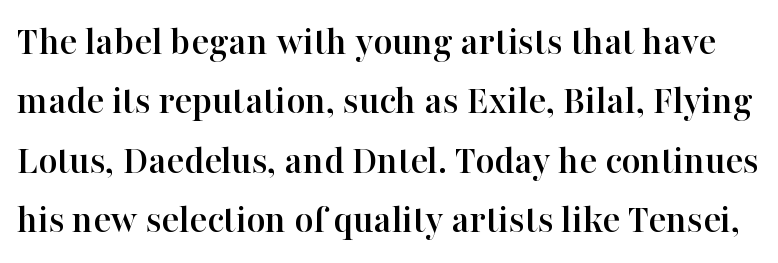
Q: Is the text italic (slanted)? A: No, it is upright.
Q: Is the typeface a serif or a sans-serif typeface? A: Serif.
Q: Is the text underlined? A: No.
Q: Is the spacing between letters normal or unusually wide? A: Normal.
Q: Is the spacing between lines tight, normal or loose? A: Normal.
Q: Width (condensed, normal, or wide)? A: Normal.
Q: Stroke contrast? A: High.
Q: x-height? A: Medium.
Q: Monospaced? A: No.
